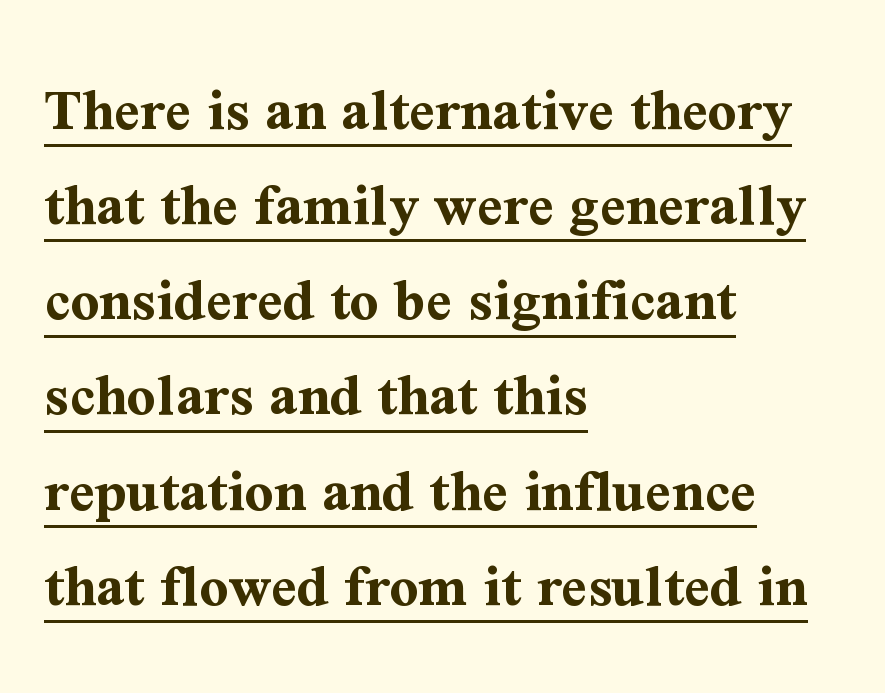
{"serif": "yes", "italic": "no", "bold": "yes", "weight": "bold", "width": "normal", "stroke_contrast": "medium", "x_height": "medium", "monospaced": "no", "underline": "yes", "align": "left", "line_spacing": "normal", "line_spacing_ratio": 1.51, "letter_spacing": "normal", "letter_spacing_em": 0.0, "glyph_px": 63}
